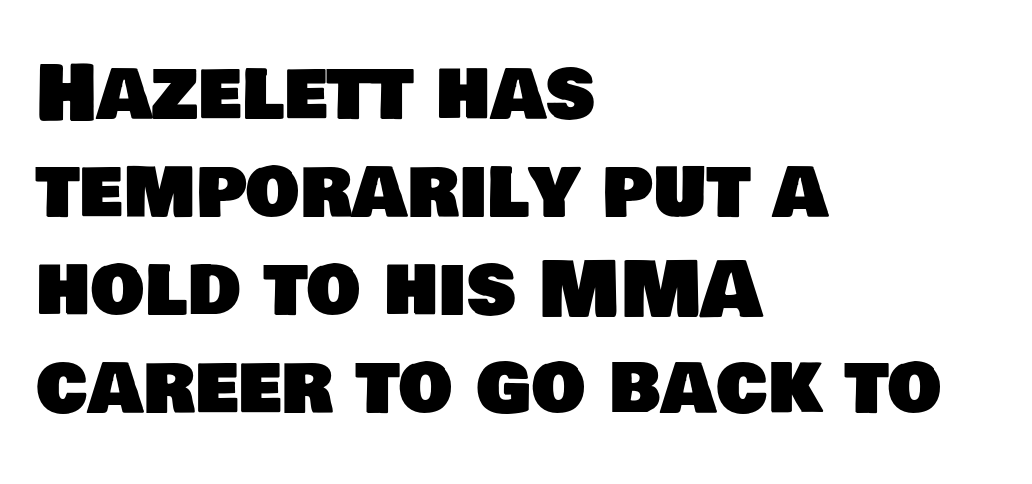
{"serif": "no", "width": "normal", "stroke_contrast": "low", "x_height": "large", "monospaced": "no", "underline": "no", "align": "left", "line_spacing": "normal", "line_spacing_ratio": 1.29, "letter_spacing": "normal", "letter_spacing_em": 0.0, "glyph_px": 76}
